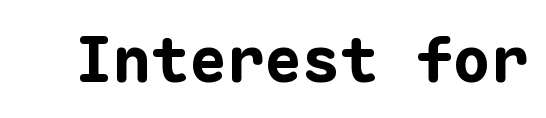
{"serif": "no", "italic": "no", "bold": "yes", "weight": "bold", "width": "normal", "stroke_contrast": "low", "x_height": "medium", "monospaced": "yes", "underline": "no", "letter_spacing": "normal", "letter_spacing_em": 0.0, "glyph_px": 63}
